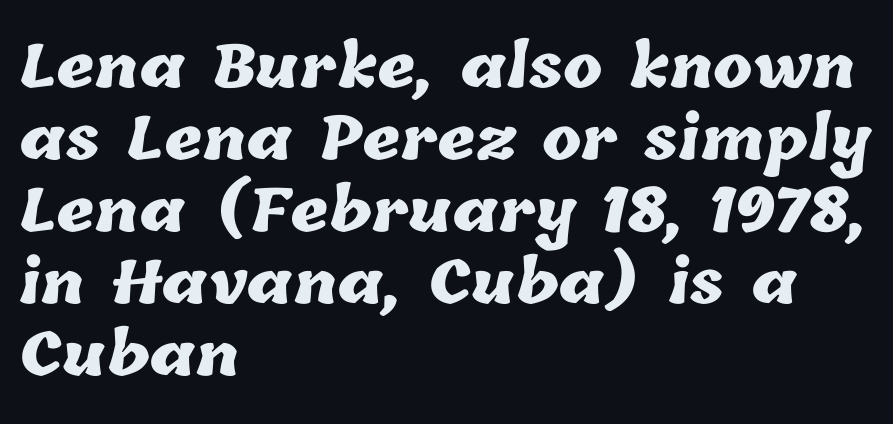
The image shows 59 px heavy type; set left-aligned, line spacing 1.22x, normal letter spacing, not underlined; low stroke contrast and a medium x-height.
